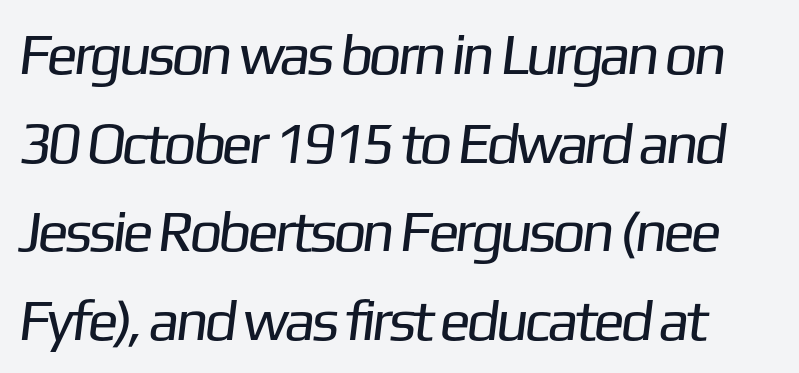
Q: Is the text bold? A: No.
Q: Is the typeface a serif or a sans-serif typeface? A: Sans-serif.
Q: Is the text underlined? A: No.
Q: Is the spacing between letters normal or unusually wide? A: Normal.
Q: Is the spacing between lines tight, normal or loose? A: Normal.
Q: Width (condensed, normal, or wide)? A: Normal.
Q: Stroke contrast? A: Low.
Q: x-height? A: Medium.
Q: Monospaced? A: No.
